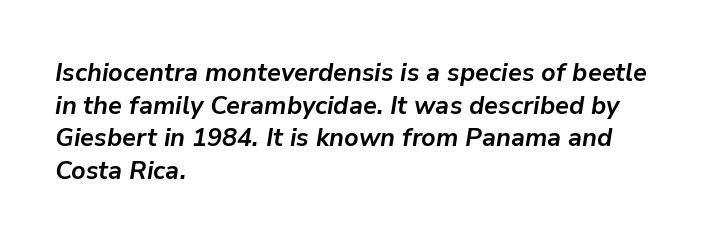
The image shows 25 px bold type, italic (leaning right); set left-aligned, normal line spacing (1.31x), normal letter spacing, not underlined.
